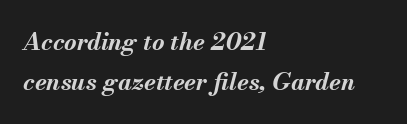
Horizontal bands of white between lines are of average thickness. The strokes are fattened all the way to bold. Caption: multi-line text, flush left, ragged right. In terms of posture, this sample is oblique. Letters rest on an invisible, unmarked baseline.
